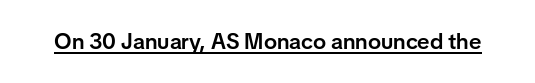
{"italic": "no", "bold": "semi", "underline": "yes", "letter_spacing": "normal", "letter_spacing_em": 0.0, "glyph_px": 22}
